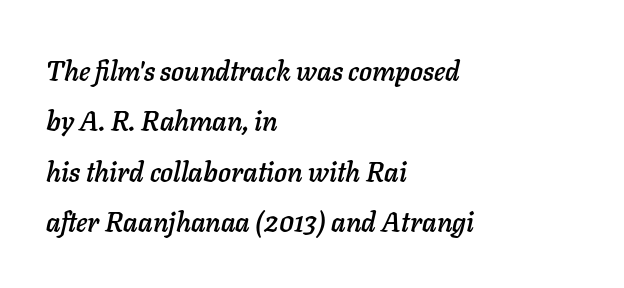
{"italic": "yes", "lean": "right", "slant_degrees": 11, "underline": "no", "align": "left", "line_spacing_ratio": 1.87, "letter_spacing": "normal", "letter_spacing_em": 0.0, "glyph_px": 27}
